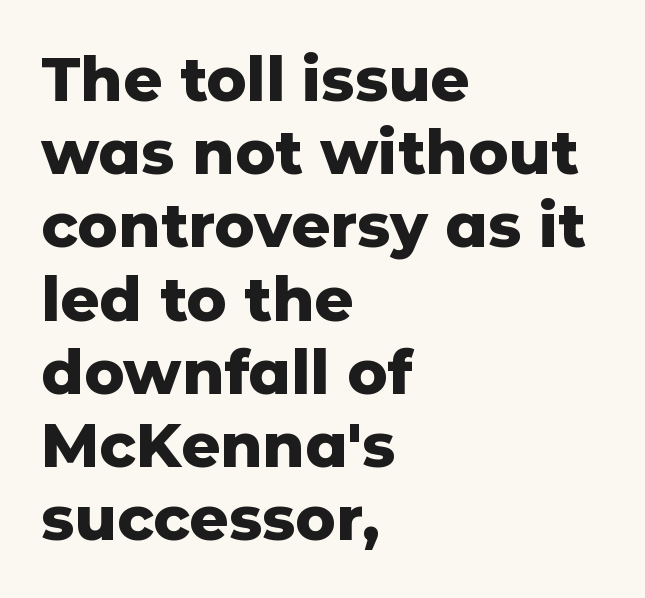
The image shows 61 px heavy sans-serif type, upright; set left-aligned, line spacing 1.2x, normal letter spacing, not underlined; low stroke contrast and a medium x-height.
